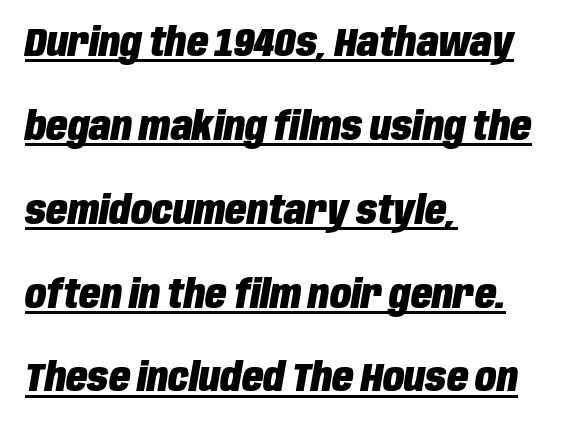
{"italic": "yes", "lean": "right", "slant_degrees": 10, "bold": "yes", "weight": "heavy", "width": "condensed", "stroke_contrast": "low", "x_height": "large", "monospaced": "no", "underline": "yes", "align": "left", "line_spacing": "loose", "line_spacing_ratio": 2.15, "letter_spacing": "normal", "letter_spacing_em": 0.0, "glyph_px": 39}
